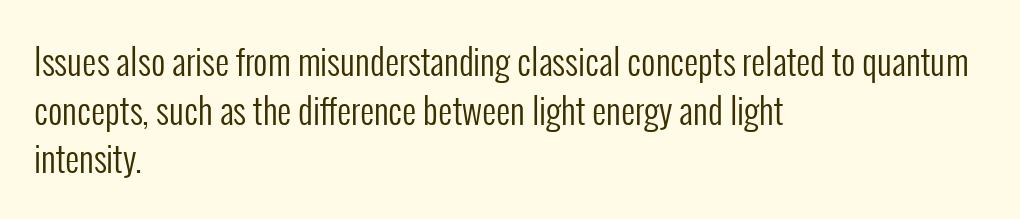
Style check: upright. There is no visible air inserted between adjacent glyphs. The foot of each line stays bare and open. The letters carry no serifs — their stems end cleanly without finishing strokes.
